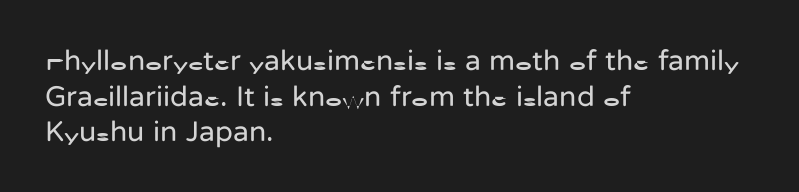
Think of a printed novel: that variable character pitch is what you see here. Compared with typical body copy, the letter spacing here is the same. Every row of glyphs begins at an identical x-position on the left. Check where the strokes stop: nothing finishes them off — pure sans. Vertical strokes here are truly vertical. Stems and bowls with no extra thickness — not bold.
